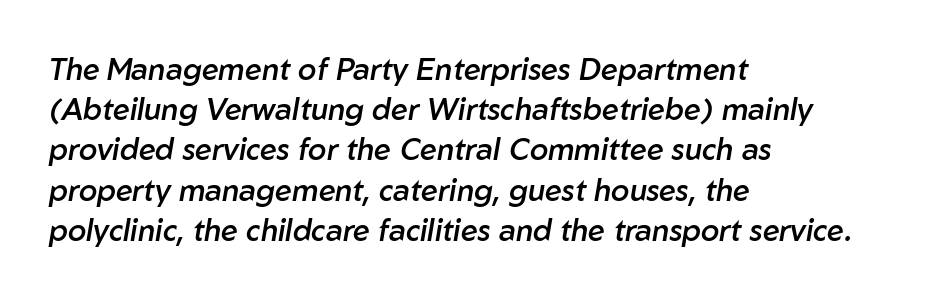
Check the space under the baseline: it is left empty. The lines sit at an ordinary, default distance from one another. Character widths vary here, with narrow letters taking less room than wide ones. Stems and bowls a touch heavier than normal — semibold. The letters sit at their default tracking, neither squeezed nor spread. A student would call this left alignment; a typographer would say flush left, rag right.
